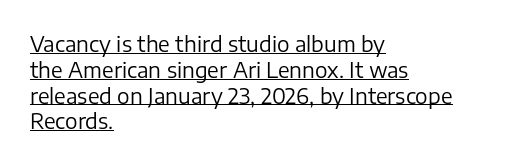
Nope, not italic — everything's standing straight. Compared with a typical body face, this is equally light or lighter still. The line texture is even and compact thanks to regular tracking. The sample's only ornament is a line tracing under the words. A classic flush-left, rag-right setting is used for this passage.
